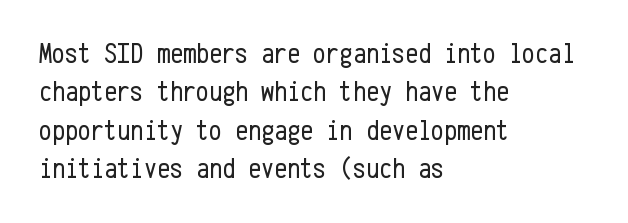
Q: Is the text bold? A: No.
Q: Is the text italic (slanted)? A: No, it is upright.
Q: Is the typeface a serif or a sans-serif typeface? A: Sans-serif.
Q: Is the text underlined? A: No.
Q: How is the paragraph aligned? A: Left-aligned.
Q: Is the spacing between letters normal or unusually wide? A: Normal.
Q: Is the spacing between lines tight, normal or loose? A: Normal.
Q: Width (condensed, normal, or wide)? A: Condensed.
Q: Stroke contrast? A: Low.
Q: x-height? A: Medium.
Q: Monospaced? A: Yes.
